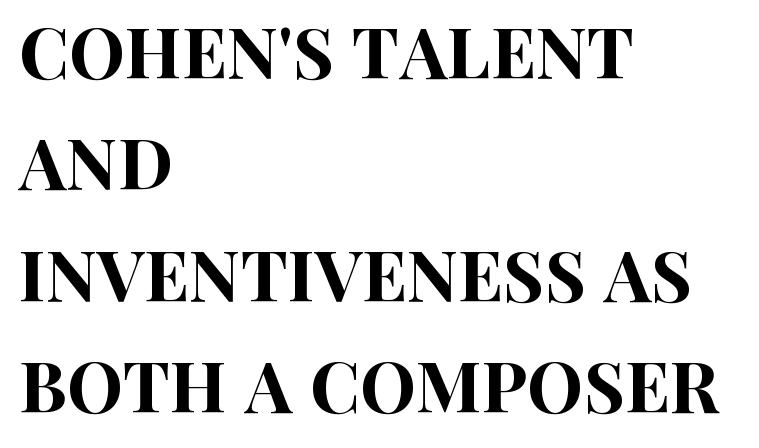
{"serif": "no", "italic": "no", "width": "condensed", "stroke_contrast": "high", "x_height": "large", "monospaced": "no", "underline": "no", "align": "left", "line_spacing": "normal", "line_spacing_ratio": 1.57, "letter_spacing": "normal", "letter_spacing_em": 0.0, "glyph_px": 71}
